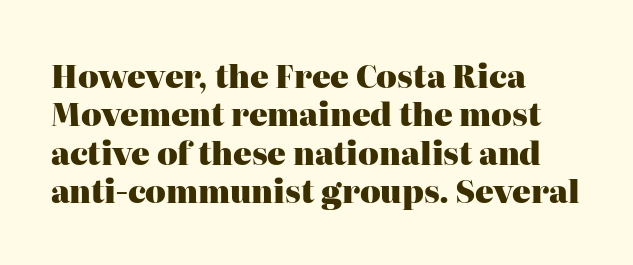
The image shows 31 px heavy serif type, upright; set left-aligned, line spacing 1.24x, normal letter spacing, not underlined; high stroke contrast and a medium x-height.
